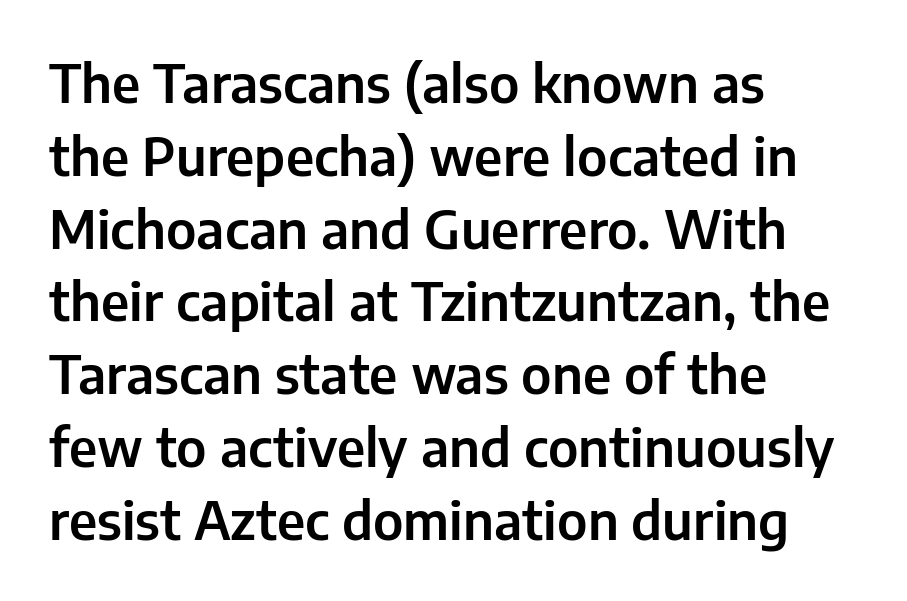
The designer left line spacing at the default. Stroke terminals: plain, sans-serif. This is roman type, the default non-slanted kind. The words here are not underlined. Line starts are locked; line ends wander. A typesetter would call this proportional, since set widths differ per character.
